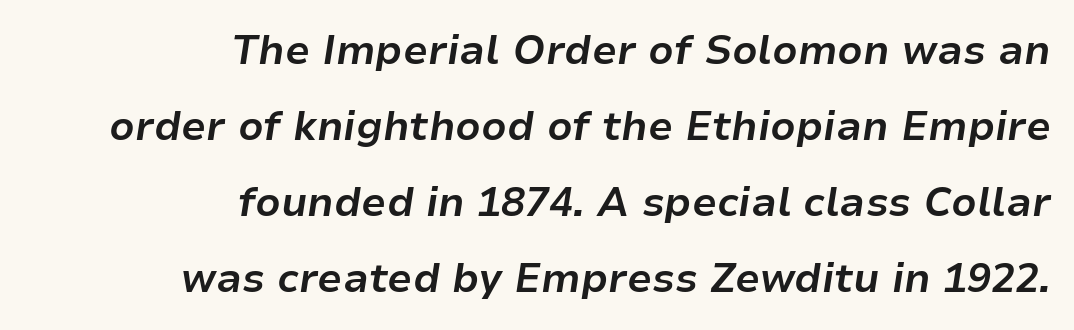
The image shows 40 px bold type, italic (leaning right); set right-aligned, loose line spacing (1.9x), normal letter spacing, not underlined; low stroke contrast and a medium x-height.
